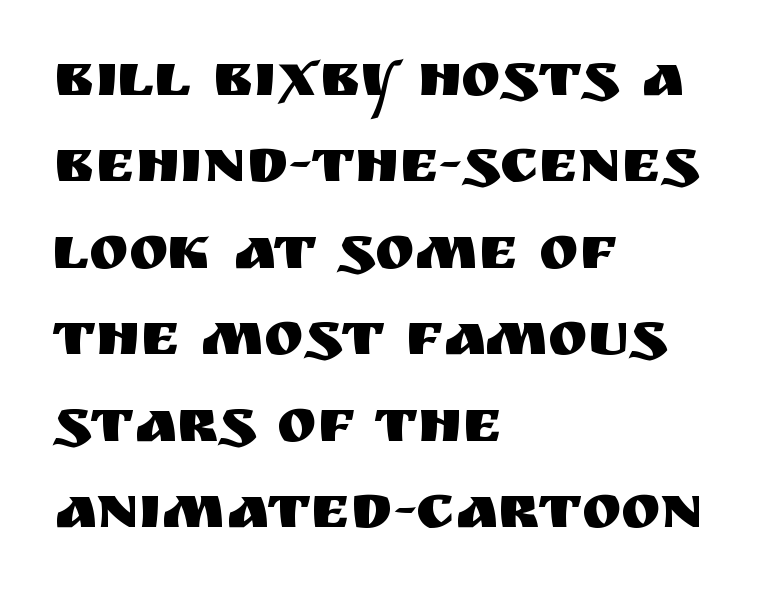
Glyph-to-glyph distance matches everyday printed text. The space between consecutive lines is moderate. Do the characters align in a grid? No, the font is proportional. The space beneath each line is pristine and unruled. The letters carry no serifs — their stems end cleanly without finishing strokes. Casual observation: everything's shoved over to the left.
